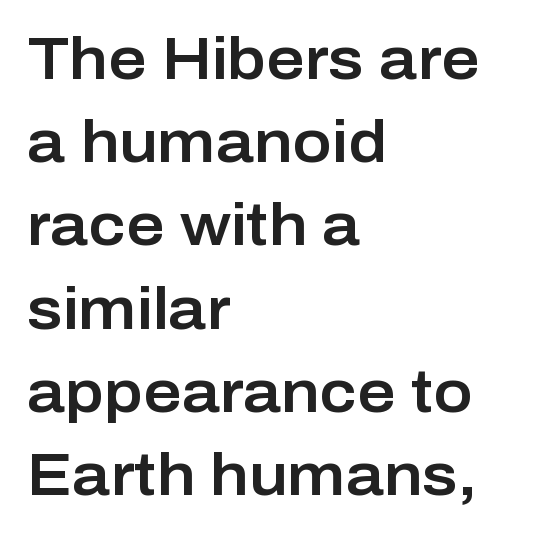
{"serif": "no", "italic": "no", "width": "normal", "stroke_contrast": "low", "x_height": "medium", "monospaced": "no", "underline": "no", "align": "left", "line_spacing": "normal", "line_spacing_ratio": 1.41, "letter_spacing": "normal", "letter_spacing_em": 0.0, "glyph_px": 59}
